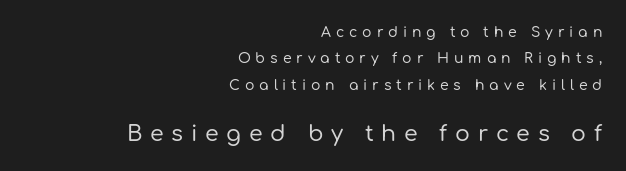
{"italic": "no", "underline": "no", "align": "right", "line_spacing_ratio": 1.89, "letter_spacing": "wide", "letter_spacing_em": 0.35, "larger_block": "second", "size_ratio": 1.57, "glyph_px": 22}
